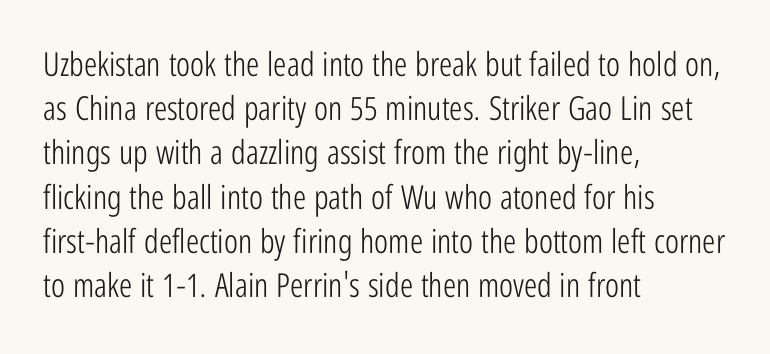
{"serif": "no", "italic": "no", "bold": "no", "weight": "light", "width": "condensed", "stroke_contrast": "low", "x_height": "medium", "monospaced": "no", "underline": "no", "align": "left", "line_spacing": "normal", "line_spacing_ratio": 1.34, "letter_spacing": "normal", "letter_spacing_em": 0.0, "glyph_px": 33}
